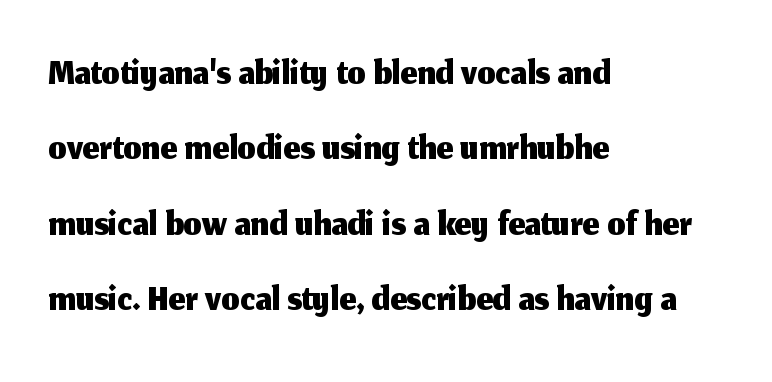
Q: Is the text italic (slanted)? A: No, it is upright.
Q: Is the typeface a serif or a sans-serif typeface? A: Sans-serif.
Q: Is the text underlined? A: No.
Q: How is the paragraph aligned? A: Left-aligned.
Q: Is the spacing between letters normal or unusually wide? A: Normal.
Q: Is the spacing between lines tight, normal or loose? A: Normal.
Q: Width (condensed, normal, or wide)? A: Normal.
Q: Stroke contrast? A: Medium.
Q: x-height? A: Medium.
Q: Monospaced? A: No.
